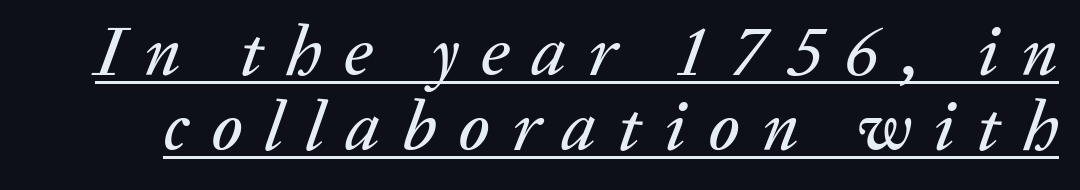
Q: Is the text italic (slanted)? A: Yes, it leans right by about 20 degrees.
Q: Is the text underlined? A: Yes.
Q: Is the spacing between letters normal or unusually wide? A: Unusually wide.
Q: Is the spacing between lines tight, normal or loose? A: Tight.
Q: Width (condensed, normal, or wide)? A: Normal.
Q: Stroke contrast? A: Low.
Q: x-height? A: Medium.
Q: Monospaced? A: No.
